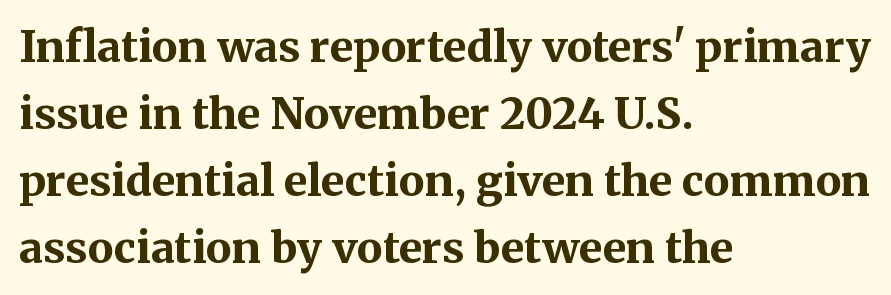
Q: Is the text bold? A: Yes.
Q: Is the text italic (slanted)? A: No, it is upright.
Q: Is the typeface a serif or a sans-serif typeface? A: Serif.
Q: Is the text underlined? A: No.
Q: How is the paragraph aligned? A: Left-aligned.
Q: Is the spacing between letters normal or unusually wide? A: Normal.
Q: Is the spacing between lines tight, normal or loose? A: Normal.
Q: Width (condensed, normal, or wide)? A: Normal.
Q: Stroke contrast? A: Medium.
Q: x-height? A: Medium.
Q: Monospaced? A: No.
